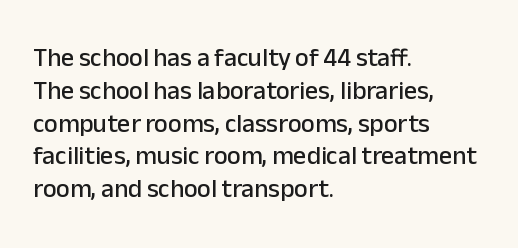
Each new line begins a customary step beneath the previous one. The passage shown is not underscored anywhere. Unlike italic type, these characters show no tilt at all. Casual observation: everything's shoved over to the left.
